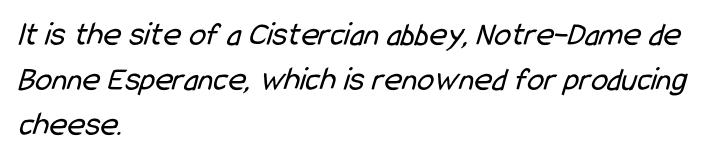
Q: Is the text bold? A: No.
Q: Is the typeface a serif or a sans-serif typeface? A: Sans-serif.
Q: Is the text underlined? A: No.
Q: How is the paragraph aligned? A: Left-aligned.
Q: Is the spacing between letters normal or unusually wide? A: Normal.
Q: Is the spacing between lines tight, normal or loose? A: Normal.
Q: Width (condensed, normal, or wide)? A: Condensed.
Q: Stroke contrast? A: Low.
Q: x-height? A: Medium.
Q: Monospaced? A: No.
